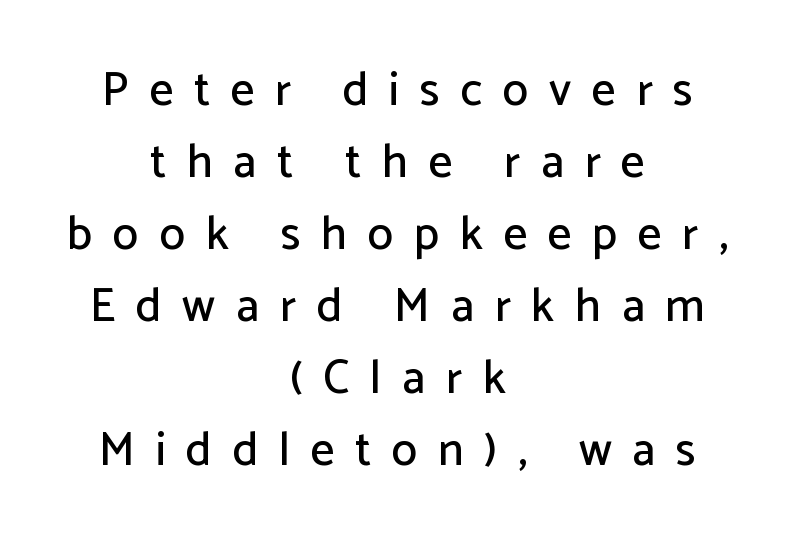
{"serif": "no", "italic": "no", "width": "normal", "stroke_contrast": "low", "x_height": "medium", "monospaced": "no", "underline": "no", "align": "center", "line_spacing": "normal", "line_spacing_ratio": 1.53, "letter_spacing": "wide", "letter_spacing_em": 0.44, "glyph_px": 47}
